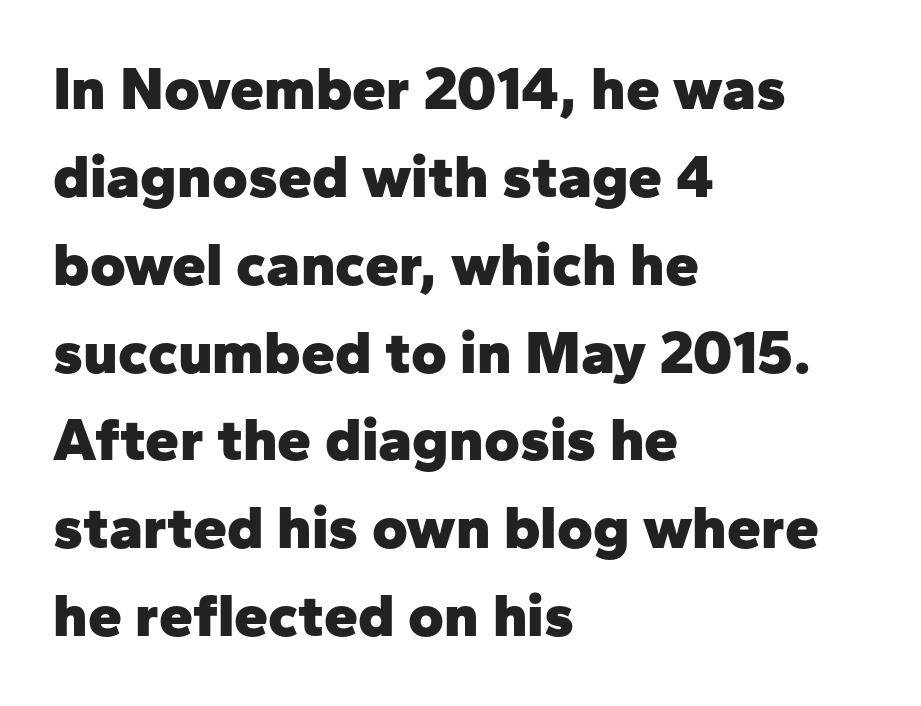
Q: Is the text bold? A: Yes.
Q: Is the text italic (slanted)? A: No, it is upright.
Q: Is the typeface a serif or a sans-serif typeface? A: Sans-serif.
Q: Is the text underlined? A: No.
Q: How is the paragraph aligned? A: Left-aligned.
Q: Is the spacing between letters normal or unusually wide? A: Normal.
Q: Is the spacing between lines tight, normal or loose? A: Normal.
Q: Width (condensed, normal, or wide)? A: Normal.
Q: Stroke contrast? A: Low.
Q: x-height? A: Medium.
Q: Monospaced? A: No.
